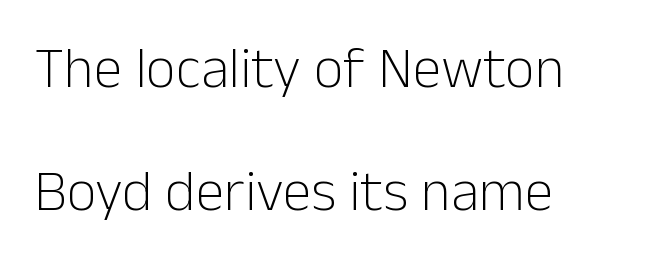
{"serif": "no", "italic": "no", "bold": "no", "weight": "light", "width": "normal", "stroke_contrast": "low", "x_height": "medium", "monospaced": "no", "underline": "no", "align": "left", "line_spacing": "loose", "line_spacing_ratio": 2.12, "letter_spacing": "normal", "letter_spacing_em": 0.0, "glyph_px": 58}
